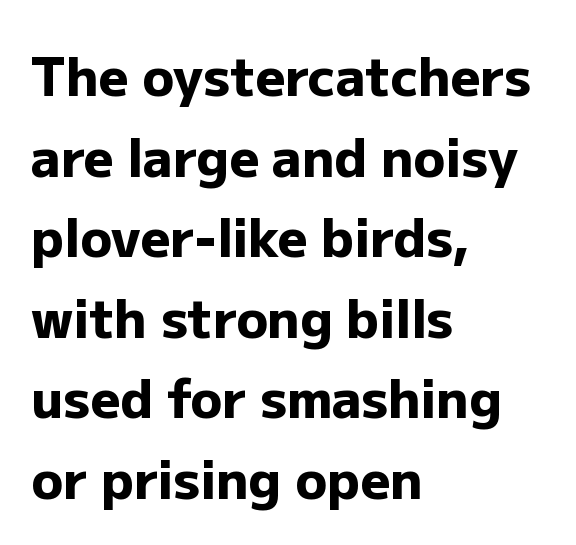
Notice how thick the strokes are: this is what a full bold looks like. The string is rendered with underlining switched off. The paragraph has a hard left edge and a soft right edge. You could call the tracking neutral — neither tight nor loose. This is the regular roman posture of the typeface.
